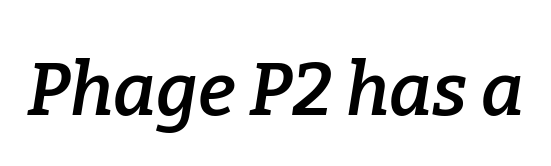
Anything drawn beneath the words? Only blank space. Do the characters align in a grid? No, the font is proportional. When letters slant like this, we call the style italic. Spacing between characters is what you'd get straight out of the box.
